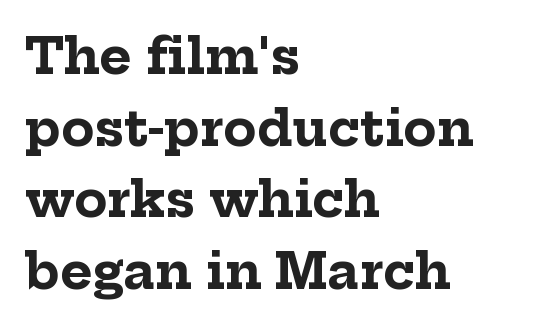
{"serif": "yes", "italic": "no", "bold": "yes", "weight": "bold", "width": "normal", "stroke_contrast": "low", "x_height": "medium", "monospaced": "no", "underline": "no", "align": "left", "line_spacing": "normal", "line_spacing_ratio": 1.46, "letter_spacing": "normal", "letter_spacing_em": 0.0, "glyph_px": 49}
